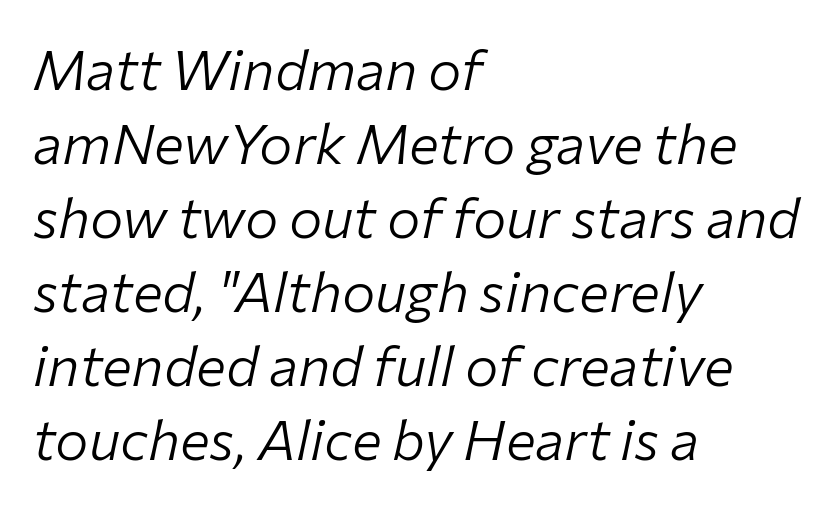
{"italic": "yes", "lean": "right", "slant_degrees": 12, "bold": "no", "weight": "light", "width": "normal", "stroke_contrast": "low", "x_height": "medium", "monospaced": "no", "underline": "no", "align": "left", "line_spacing": "normal", "line_spacing_ratio": 1.32, "letter_spacing": "normal", "letter_spacing_em": 0.0, "glyph_px": 56}
